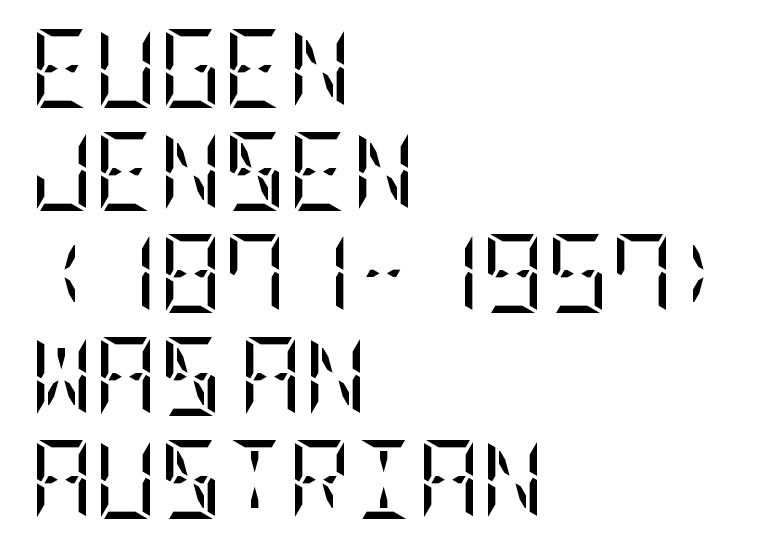
Q: Is the text bold? A: No.
Q: Is the text italic (slanted)? A: No, it is upright.
Q: Is the typeface a serif or a sans-serif typeface? A: Serif.
Q: Is the text underlined? A: No.
Q: How is the paragraph aligned? A: Left-aligned.
Q: Is the spacing between letters normal or unusually wide? A: Normal.
Q: Is the spacing between lines tight, normal or loose? A: Normal.
Q: Width (condensed, normal, or wide)? A: Condensed.
Q: Stroke contrast? A: Low.
Q: x-height? A: Large.
